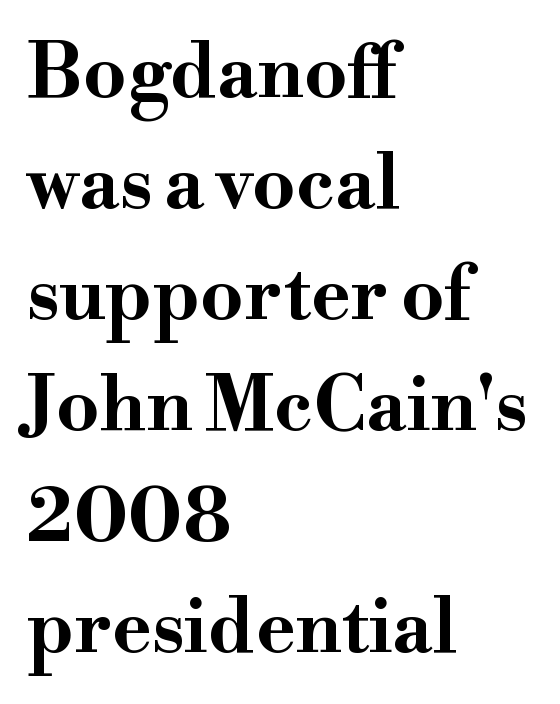
{"serif": "yes", "italic": "no", "bold": "yes", "weight": "bold", "width": "wide", "stroke_contrast": "high", "x_height": "small", "monospaced": "no", "underline": "no", "align": "left", "line_spacing": "normal", "line_spacing_ratio": 1.48, "letter_spacing": "normal", "letter_spacing_em": 0.0, "glyph_px": 75}
